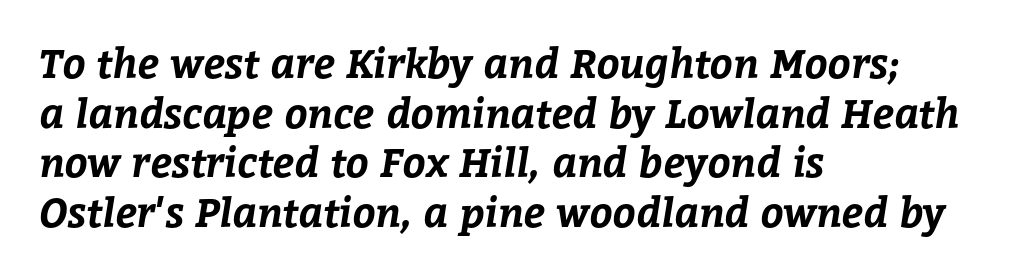
{"bold": "yes", "weight": "bold", "width": "normal", "stroke_contrast": "low", "x_height": "medium", "monospaced": "no", "underline": "no", "align": "left", "line_spacing_ratio": 1.24, "letter_spacing": "normal", "letter_spacing_em": 0.0, "glyph_px": 40}
